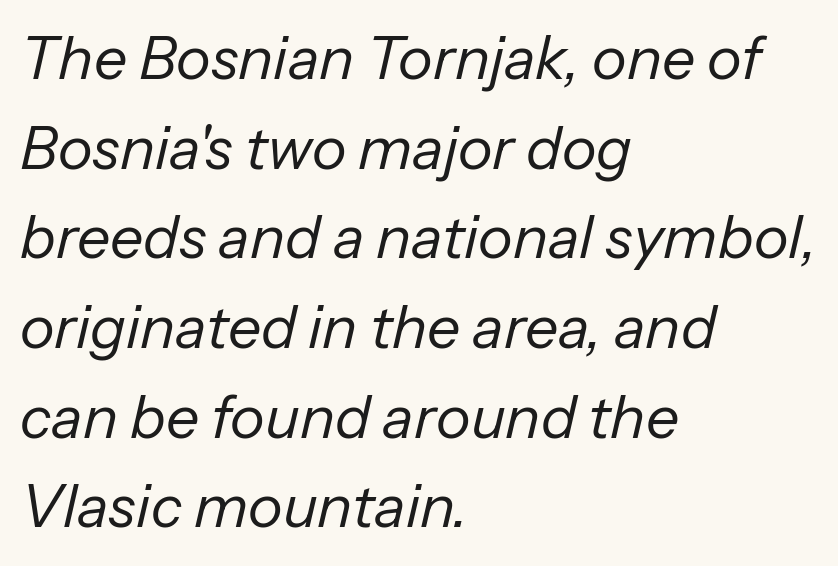
Q: Is the text bold? A: No.
Q: Is the text italic (slanted)? A: Yes, it leans right by about 13 degrees.
Q: Is the text underlined? A: No.
Q: How is the paragraph aligned? A: Left-aligned.
Q: Is the spacing between letters normal or unusually wide? A: Normal.
Q: Is the spacing between lines tight, normal or loose? A: Normal.
Q: Width (condensed, normal, or wide)? A: Normal.
Q: Stroke contrast? A: Low.
Q: x-height? A: Medium.
Q: Monospaced? A: No.
